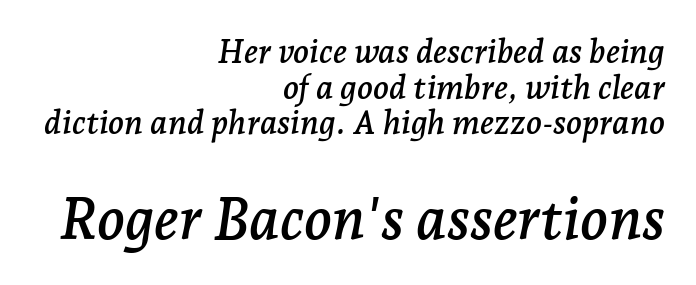
Q: Is the text italic (slanted)? A: Yes, it leans right by about 7 degrees.
Q: Is the typeface a serif or a sans-serif typeface? A: Serif.
Q: Is the text underlined? A: No.
Q: How is the paragraph aligned? A: Right-aligned.
Q: Is the spacing between letters normal or unusually wide? A: Normal.
Q: Is the spacing between lines tight, normal or loose? A: Tight.
Q: Which block of text is set in a larger size, the first (top) or the second (bottom)? A: The second (bottom) one.
Q: Width (condensed, normal, or wide)? A: Normal.
Q: Stroke contrast? A: Low.
Q: x-height? A: Medium.
Q: Monospaced? A: No.
